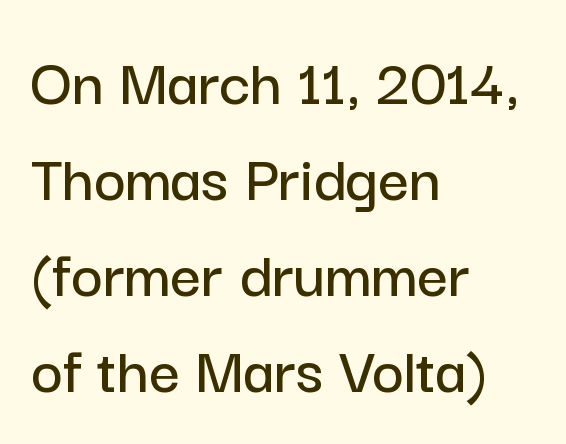
{"serif": "no", "italic": "no", "width": "normal", "stroke_contrast": "low", "x_height": "medium", "monospaced": "no", "underline": "no", "align": "left", "line_spacing": "normal", "line_spacing_ratio": 1.41, "letter_spacing": "normal", "letter_spacing_em": 0.0, "glyph_px": 68}
